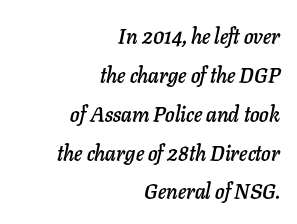
The image shows 21 px text type, italic (leaning right); set right-aligned, line spacing 1.85x, normal letter spacing, not underlined.
